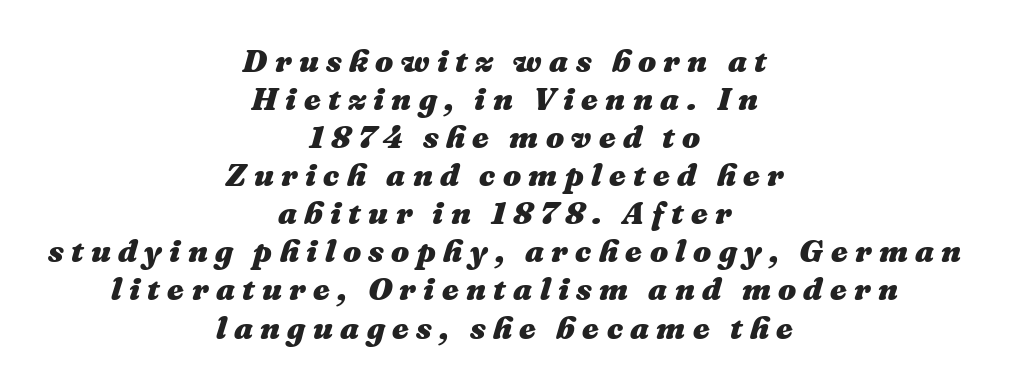
Q: Is the text bold? A: Yes.
Q: Is the text italic (slanted)? A: Yes, it leans right by about 16 degrees.
Q: Is the text underlined? A: No.
Q: How is the paragraph aligned? A: Centered.
Q: Is the spacing between letters normal or unusually wide? A: Unusually wide.
Q: Width (condensed, normal, or wide)? A: Normal.
Q: Stroke contrast? A: Medium.
Q: x-height? A: Medium.
Q: Monospaced? A: No.
